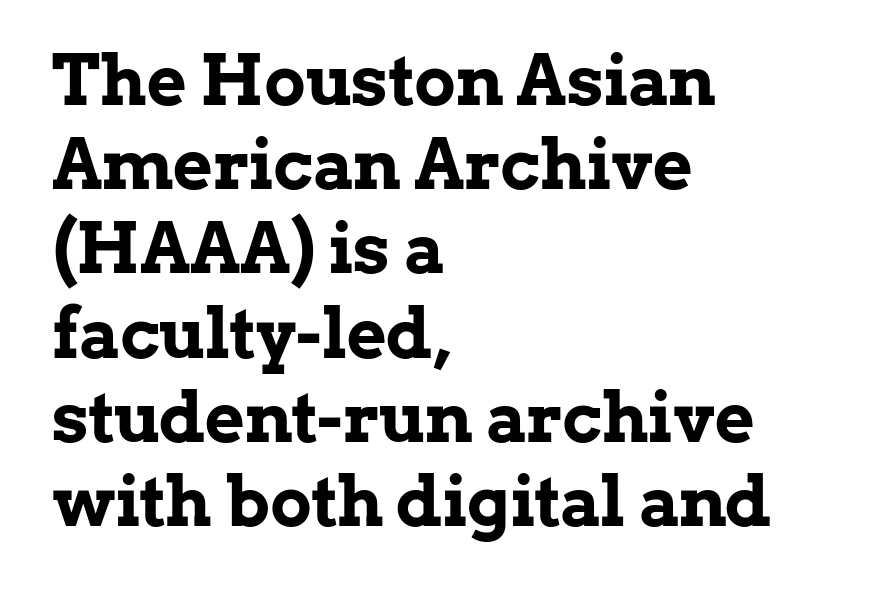
{"serif": "yes", "italic": "no", "bold": "yes", "weight": "bold", "width": "normal", "stroke_contrast": "low", "x_height": "medium", "monospaced": "no", "underline": "no", "align": "left", "line_spacing_ratio": 1.22, "letter_spacing": "normal", "letter_spacing_em": 0.0, "glyph_px": 69}
